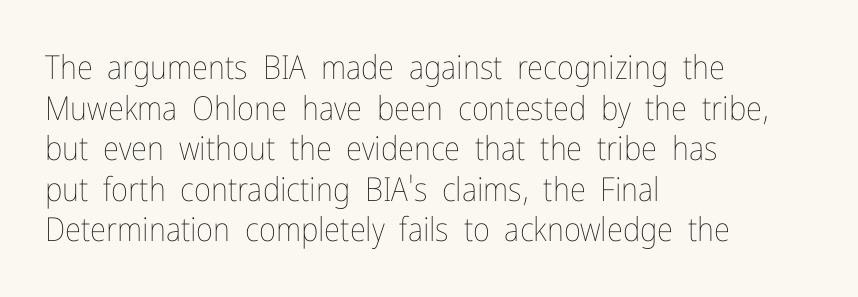
Standard letterfit; no display-style spreading of the glyphs. This rendering features lettering with no underline. This sample has the flowing, uneven cadence of proportional lettering. The font is comparable to plain body text, perhaps lighter. These lines are set flush left with a ragged right edge.
